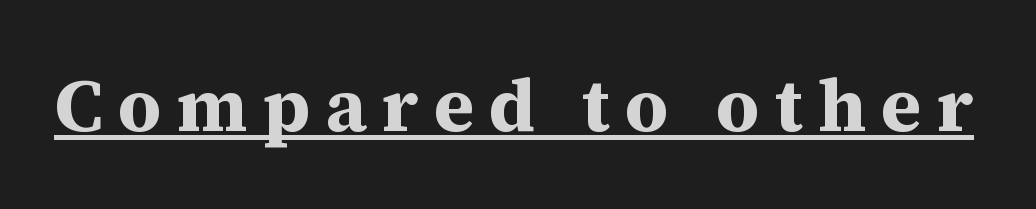
Q: Is the text bold? A: Yes.
Q: Is the text italic (slanted)? A: No, it is upright.
Q: Is the typeface a serif or a sans-serif typeface? A: Serif.
Q: Is the text underlined? A: Yes.
Q: Is the spacing between letters normal or unusually wide? A: Unusually wide.
Q: Width (condensed, normal, or wide)? A: Normal.
Q: Stroke contrast? A: Medium.
Q: x-height? A: Medium.
Q: Monospaced? A: No.
